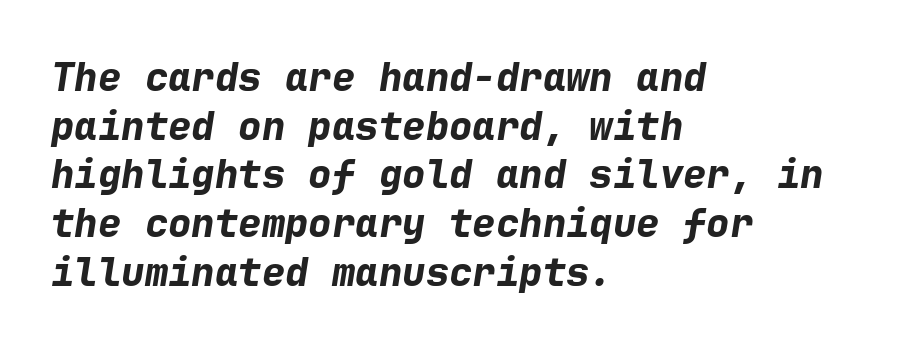
The image shows 39 px bold type, italic (leaning right), monospaced; set left-aligned, normal line spacing (1.25x), normal letter spacing, not underlined; low stroke contrast and a medium x-height.
